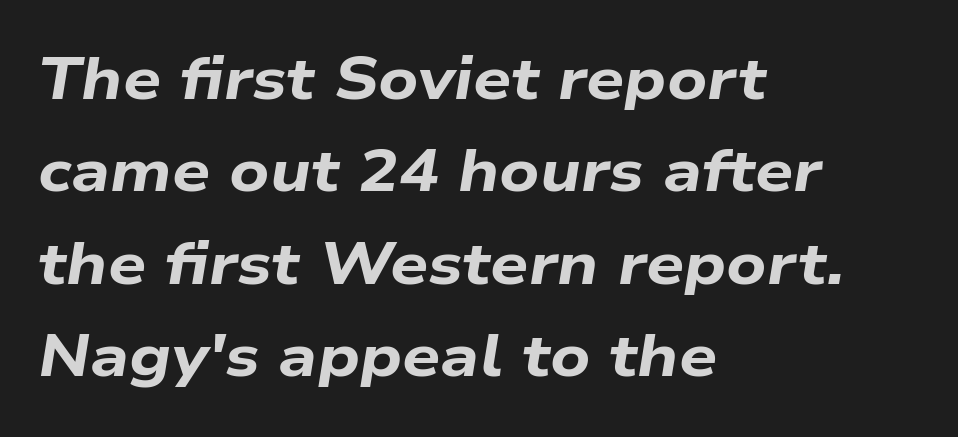
Q: Is the text bold? A: Yes.
Q: Is the text italic (slanted)? A: Yes, it leans right by about 9 degrees.
Q: Is the text underlined? A: No.
Q: How is the paragraph aligned? A: Left-aligned.
Q: Is the spacing between letters normal or unusually wide? A: Normal.
Q: Is the spacing between lines tight, normal or loose? A: Normal.
Q: Width (condensed, normal, or wide)? A: Wide.
Q: Stroke contrast? A: Low.
Q: x-height? A: Medium.
Q: Monospaced? A: No.
